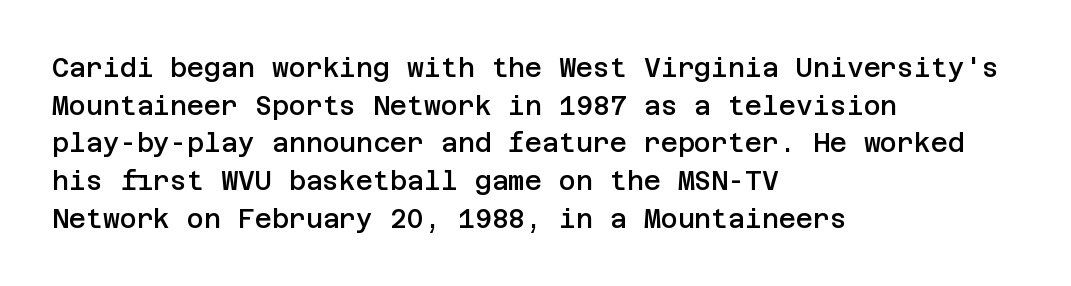
The image shows 26 px text type, upright; set left-aligned, normal line spacing (1.45x), normal letter spacing, not underlined.
